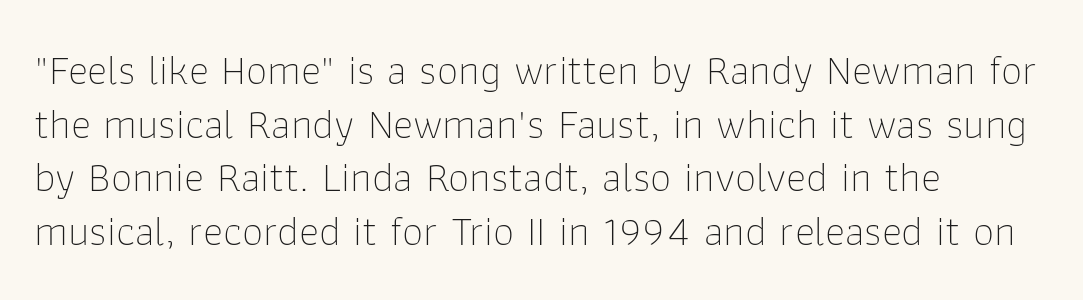
Q: Is the text bold? A: No.
Q: Is the text italic (slanted)? A: No, it is upright.
Q: Is the typeface a serif or a sans-serif typeface? A: Sans-serif.
Q: Is the text underlined? A: No.
Q: How is the paragraph aligned? A: Left-aligned.
Q: Is the spacing between letters normal or unusually wide? A: Normal.
Q: Is the spacing between lines tight, normal or loose? A: Normal.
Q: Width (condensed, normal, or wide)? A: Normal.
Q: Stroke contrast? A: Low.
Q: x-height? A: Medium.
Q: Monospaced? A: No.
